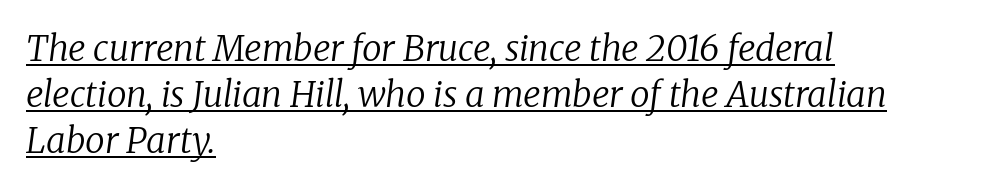
The image shows 35 px regular-weight serif type, italic (leaning right); set left-aligned, normal line spacing (1.31x), normal letter spacing, underlined; low stroke contrast and a medium x-height.
